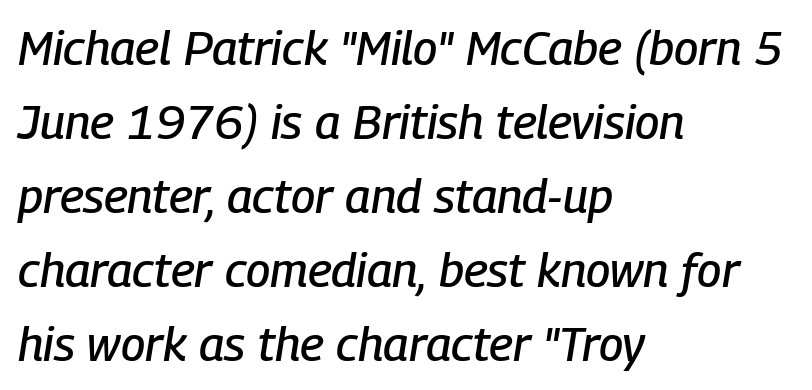
Q: Is the text italic (slanted)? A: Yes, it leans right by about 9 degrees.
Q: Is the text underlined? A: No.
Q: How is the paragraph aligned? A: Left-aligned.
Q: Is the spacing between letters normal or unusually wide? A: Normal.
Q: Is the spacing between lines tight, normal or loose? A: Normal.
Q: Width (condensed, normal, or wide)? A: Condensed.
Q: Stroke contrast? A: Low.
Q: x-height? A: Medium.
Q: Monospaced? A: No.
